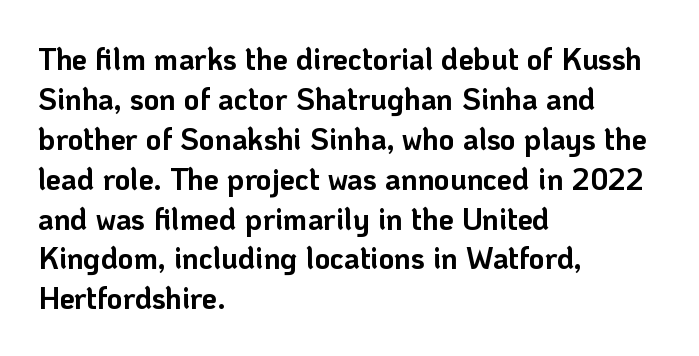
Q: Is the text bold? A: Yes.
Q: Is the text italic (slanted)? A: No, it is upright.
Q: Is the typeface a serif or a sans-serif typeface? A: Sans-serif.
Q: Is the text underlined? A: No.
Q: How is the paragraph aligned? A: Left-aligned.
Q: Is the spacing between letters normal or unusually wide? A: Normal.
Q: Is the spacing between lines tight, normal or loose? A: Normal.
Q: Width (condensed, normal, or wide)? A: Normal.
Q: Stroke contrast? A: Low.
Q: x-height? A: Medium.
Q: Monospaced? A: No.
